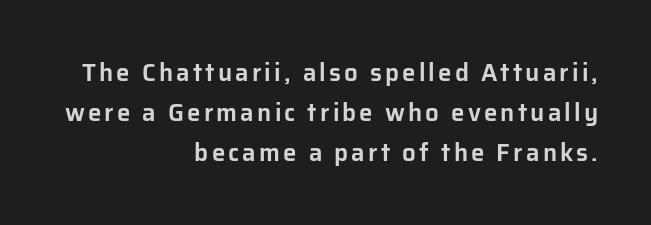
{"italic": "no", "underline": "no", "align": "right", "line_spacing": "normal", "line_spacing_ratio": 1.66, "glyph_px": 24}
